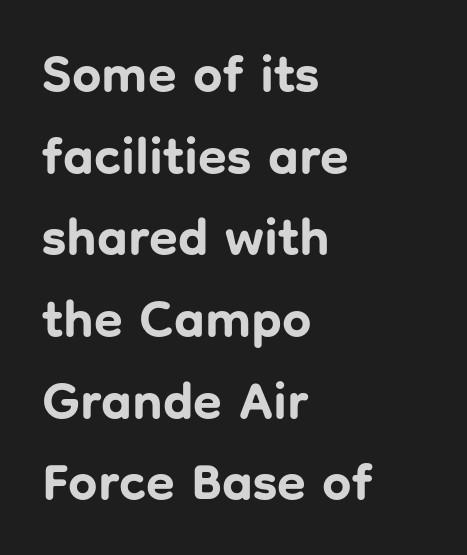
The words here are not underlined. Varying glyph widths throughout — classic text-font behaviour. Observe the absence of serifs on each vertical stroke in this sample. Whoever set this chose a conventional vertical rhythm. A dark, heavy texture on the line: the type is bold.
